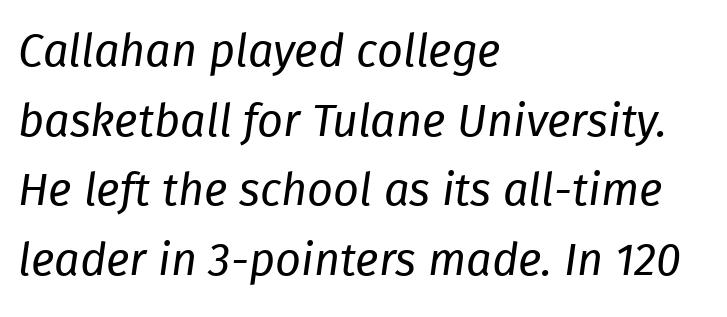
Descender tails drop into unmarked territory. The block of text has a typical density, with ordinary space between rows. Here the designer chose a conventional face with non-uniform glyph widths. These glyphs show unthickened strokes, regular width or finer.
